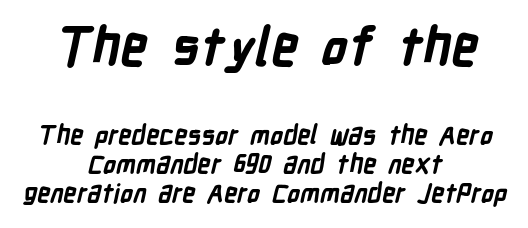
Typeset on center — no edge is straight. The type is set solid horizontally, with unmodified tracking. The block of text is dense from top to bottom, with scant space between rows. A typesetter would label this face a sans. The space beneath each line is pristine and unruled. The designer gave the opening block more size than the closing block.
